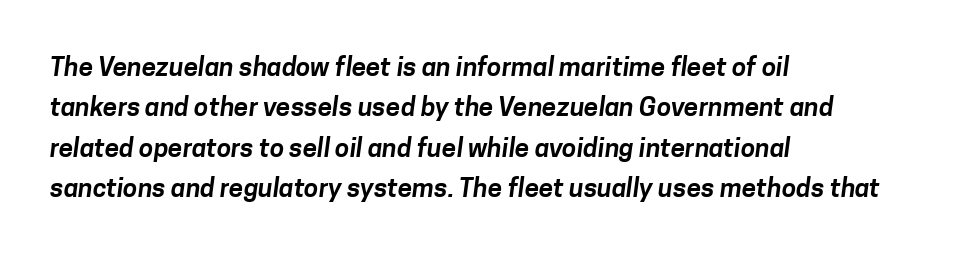
{"underline": "no", "align": "left", "line_spacing": "normal", "line_spacing_ratio": 1.55, "letter_spacing": "normal", "letter_spacing_em": 0.0, "glyph_px": 26}
